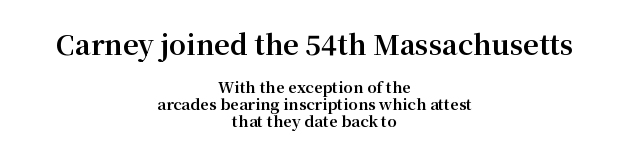
The image shows 27 px bold type, upright; set centered, tight line spacing (1.13x), normal letter spacing, not underlined; the first (top) block is 1.8x larger.
